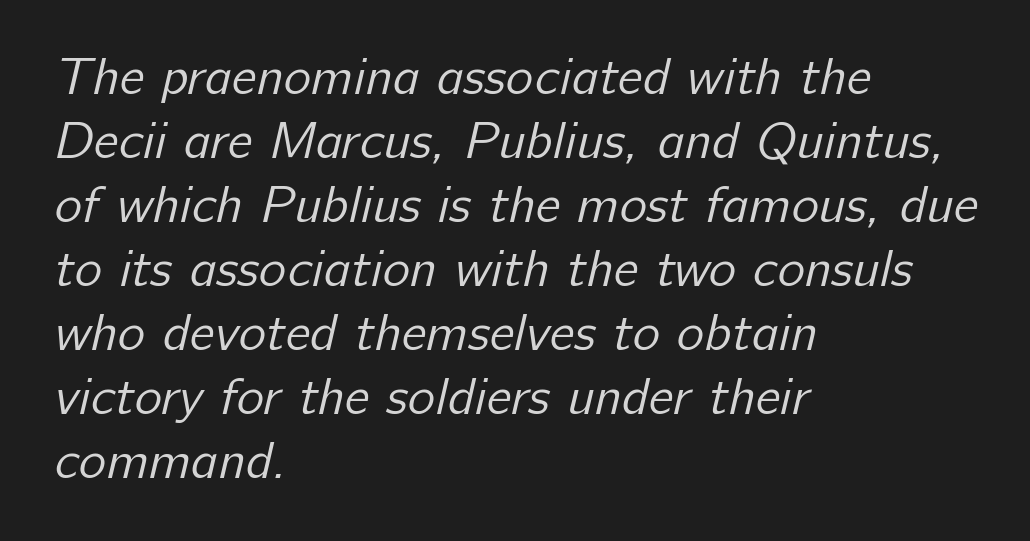
The image shows 52 px regular-weight sans-serif type; set left-aligned, line spacing 1.23x, normal letter spacing, not underlined; low stroke contrast and a medium x-height.
